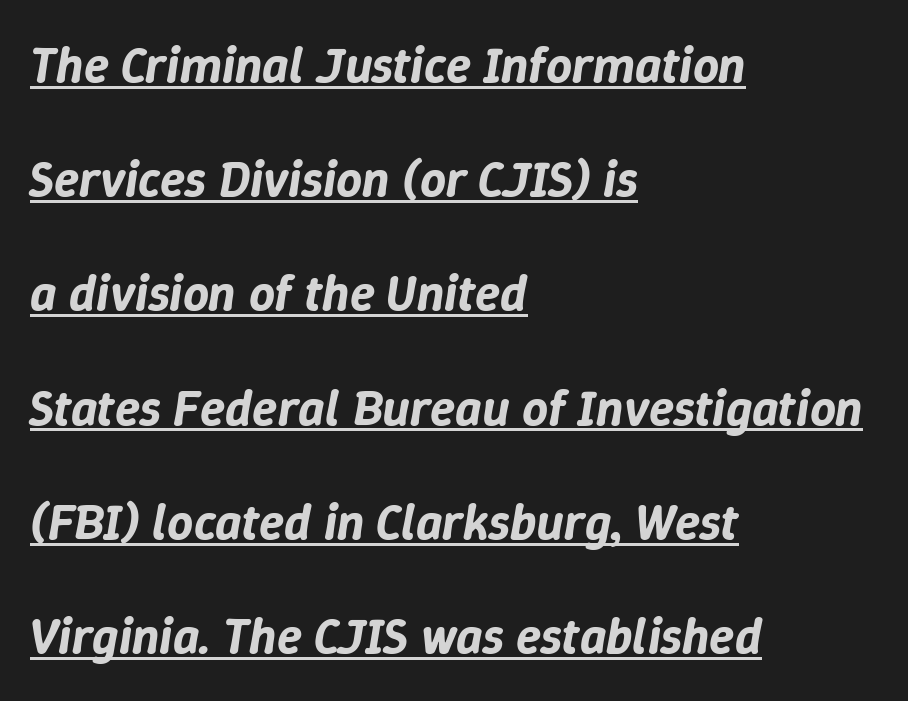
{"italic": "yes", "lean": "right", "slant_degrees": 9, "width": "normal", "stroke_contrast": "low", "x_height": "medium", "monospaced": "no", "underline": "yes", "align": "left", "line_spacing": "loose", "line_spacing_ratio": 2.24, "letter_spacing": "normal", "letter_spacing_em": 0.0, "glyph_px": 51}
